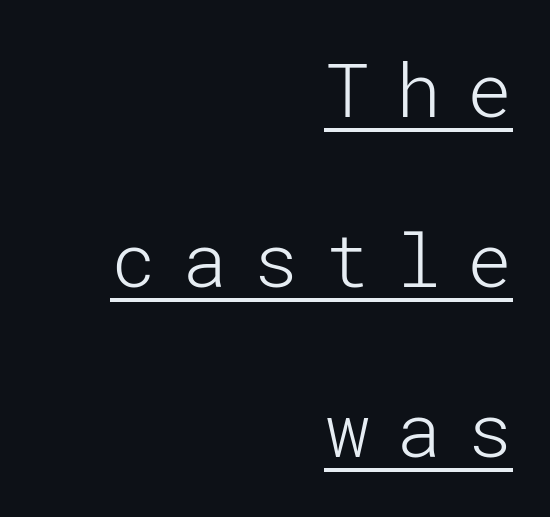
{"serif": "no", "italic": "no", "bold": "no", "weight": "light", "width": "normal", "stroke_contrast": "low", "x_height": "medium", "underline": "yes", "align": "right", "line_spacing": "loose", "line_spacing_ratio": 2.27, "letter_spacing": "wide", "letter_spacing_em": 0.35, "glyph_px": 75}
